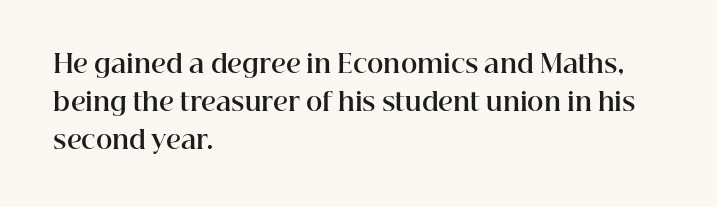
The image shows 25 px bold type, upright; set left-aligned, normal line spacing (1.52x), normal letter spacing, not underlined.
